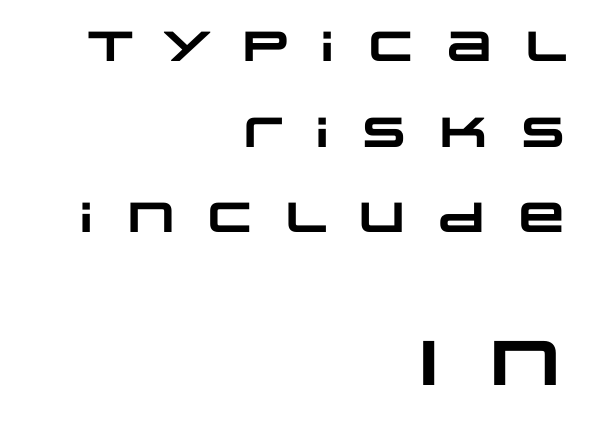
Clear beneath every line of the passage. The rendering shows plain stroke endings on the letterforms — a sans-serif design. Plenty of ink on the page — the face is bold. A typesetter would call this proportional, since set widths differ per character. Compared with typical body copy, the letter spacing here is much looser. The composition opens small and finishes big.
